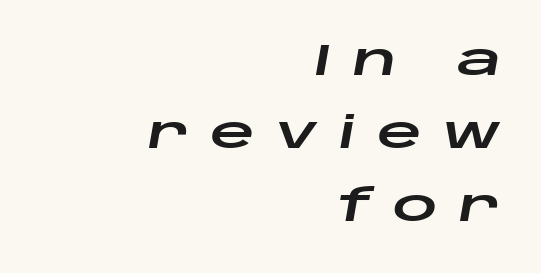
Q: Is the text italic (slanted)? A: Yes, it leans right by about 10 degrees.
Q: Is the text underlined? A: No.
Q: How is the paragraph aligned? A: Right-aligned.
Q: Is the spacing between letters normal or unusually wide? A: Unusually wide.
Q: Is the spacing between lines tight, normal or loose? A: Normal.
Q: Width (condensed, normal, or wide)? A: Wide.
Q: Stroke contrast? A: Low.
Q: x-height? A: Large.
Q: Monospaced? A: No.
